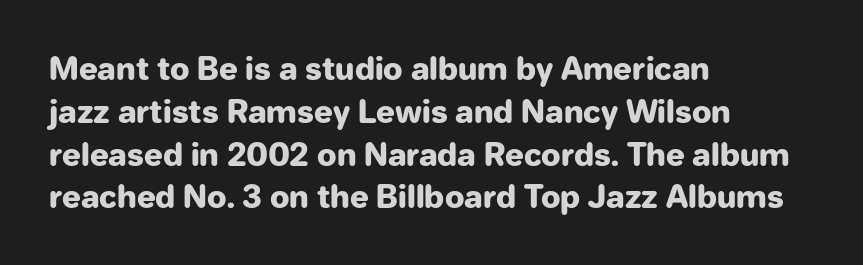
Designer's note — italics off, roman on. Here the designer chose a conventional face with non-uniform glyph widths. Stroke thickness is high; the sample reads as a true bold. Every row of glyphs begins at an identical x-position on the left. The specimen omits any rule beneath the text block's lines.
